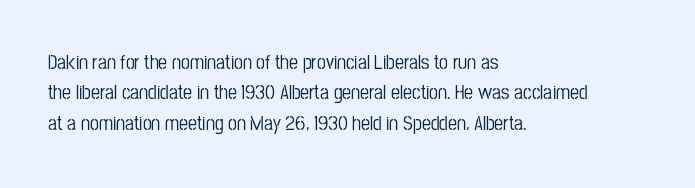
Characters follow at the spacing the type designer built in. The line-height multiplier appears to be the usual default. Just letters on the line, the space beneath them empty. It's the straight-up-and-down kind of type. Each line starts at the same left margin while the right side varies.
